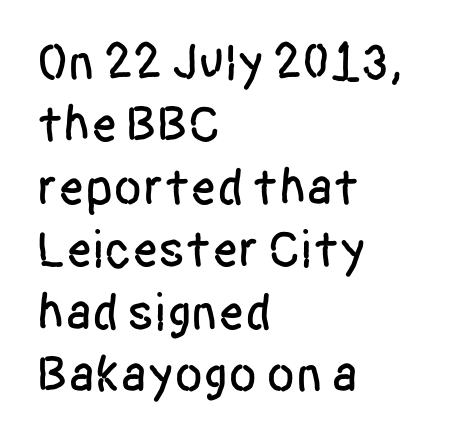
The image shows 52 px condensed sans-serif type, upright; set left-aligned, line spacing 1.2x, normal letter spacing, not underlined; low stroke contrast and a large x-height.
